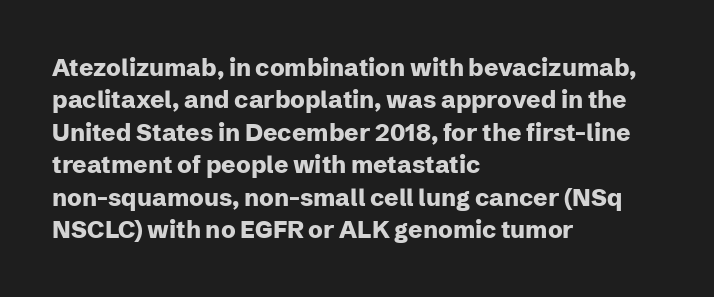
Q: Is the text bold? A: Yes.
Q: Is the text italic (slanted)? A: No, it is upright.
Q: Is the text underlined? A: No.
Q: How is the paragraph aligned? A: Left-aligned.
Q: Is the spacing between letters normal or unusually wide? A: Normal.
Q: Is the spacing between lines tight, normal or loose? A: Normal.
